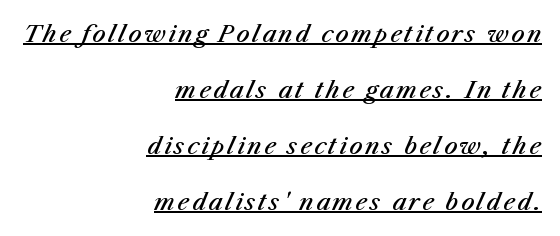
Q: Is the text bold? A: Semi-bold.
Q: Is the text italic (slanted)? A: Yes, it leans right by about 23 degrees.
Q: Is the text underlined? A: Yes.
Q: How is the paragraph aligned? A: Right-aligned.
Q: Is the spacing between lines tight, normal or loose? A: Loose.
